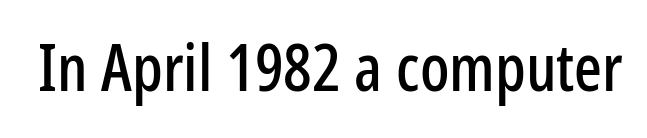
Here the designer chose a conventional face with non-uniform glyph widths. Unlike a traditional serif, this face leaves its strokes unadorned. Lines of text with bare space underneath. Nobody touched the tracking dial on this one. Vertical strokes here are truly vertical.
